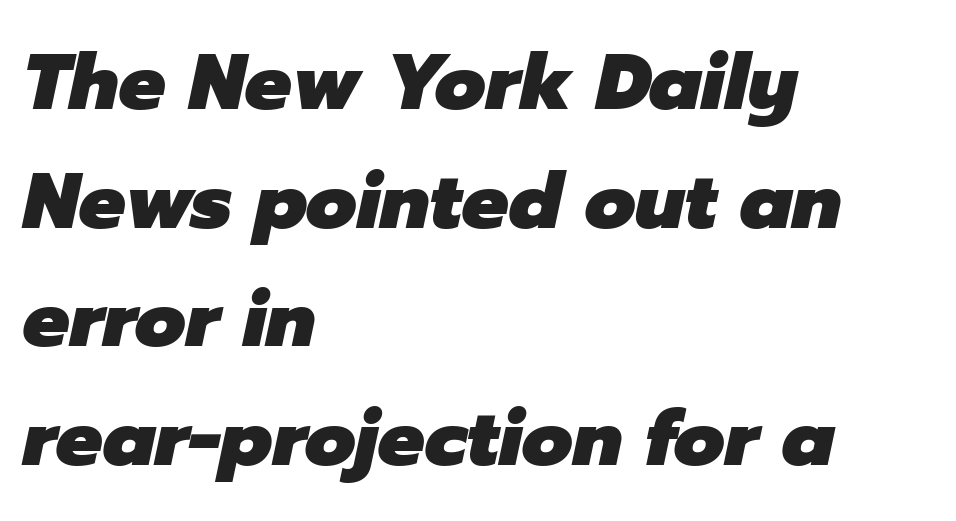
Varying glyph widths throughout — classic text-font behaviour. Lines of text with bare space underneath. Strokes here are thick enough to call this a true bold. This sample is left-justified, so line endings fall wherever the words run out. Normally led — the rows are evenly, conventionally spaced. The whole block is typeset with a tilt.
